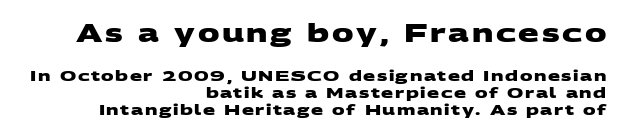
Q: Is the text bold? A: Yes.
Q: Is the text underlined? A: No.
Q: How is the paragraph aligned? A: Right-aligned.
Q: Which block of text is set in a larger size, the first (top) or the second (bottom)? A: The first (top) one.
